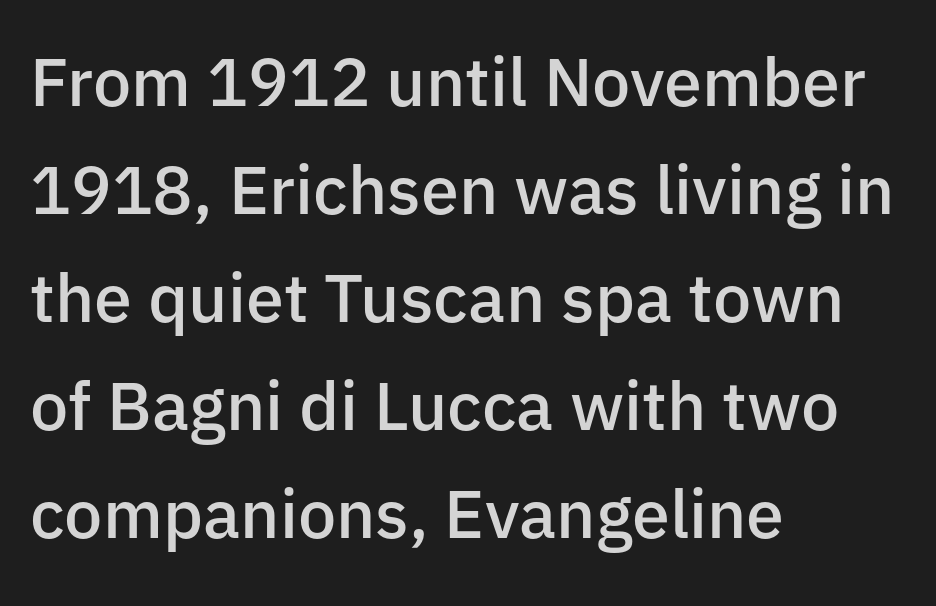
The image shows 68 px semibold sans-serif type, upright; set left-aligned, normal line spacing (1.59x), normal letter spacing, not underlined; low stroke contrast and a medium x-height.
